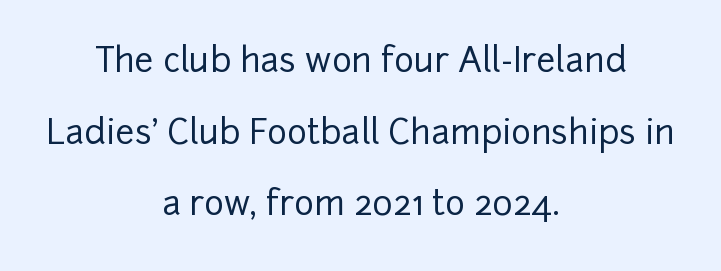
Q: Is the text italic (slanted)? A: No, it is upright.
Q: Is the typeface a serif or a sans-serif typeface? A: Sans-serif.
Q: Is the text underlined? A: No.
Q: How is the paragraph aligned? A: Centered.
Q: Is the spacing between letters normal or unusually wide? A: Normal.
Q: Is the spacing between lines tight, normal or loose? A: Loose.
Q: Width (condensed, normal, or wide)? A: Normal.
Q: Stroke contrast? A: Low.
Q: x-height? A: Medium.
Q: Monospaced? A: No.
